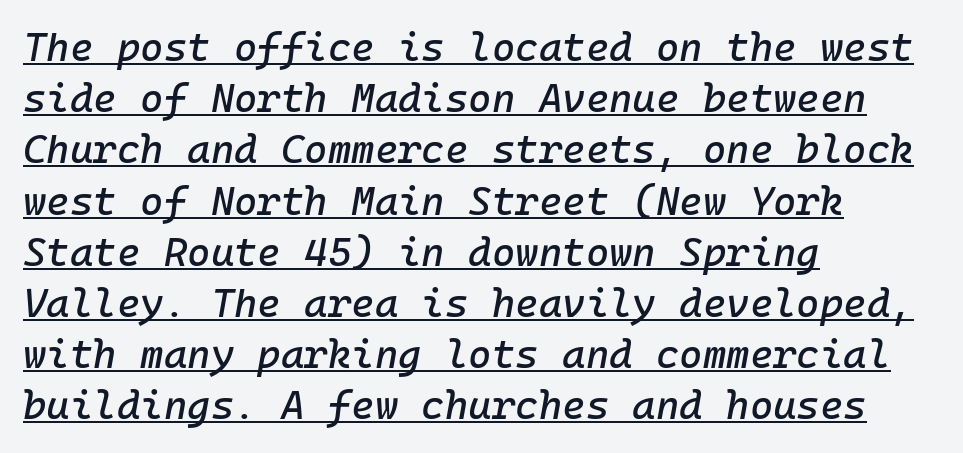
Q: Is the text italic (slanted)? A: Yes, it leans right by about 10 degrees.
Q: Is the text underlined? A: Yes.
Q: How is the paragraph aligned? A: Left-aligned.
Q: Is the spacing between letters normal or unusually wide? A: Normal.
Q: Is the spacing between lines tight, normal or loose? A: Normal.
Q: Width (condensed, normal, or wide)? A: Normal.
Q: Stroke contrast? A: Low.
Q: x-height? A: Medium.
